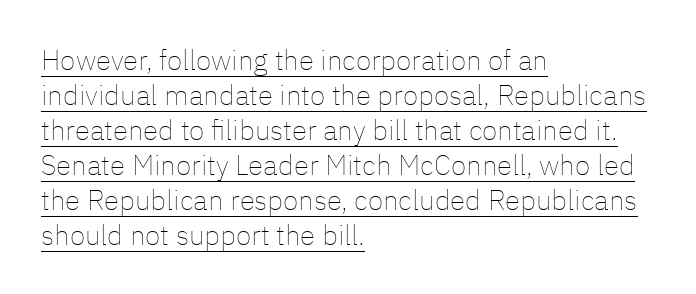
Q: Is the text bold? A: No.
Q: Is the text italic (slanted)? A: No, it is upright.
Q: Is the text underlined? A: Yes.
Q: How is the paragraph aligned? A: Left-aligned.
Q: Is the spacing between letters normal or unusually wide? A: Normal.
Q: Is the spacing between lines tight, normal or loose? A: Normal.
Q: Width (condensed, normal, or wide)? A: Normal.
Q: Stroke contrast? A: Low.
Q: x-height? A: Medium.
Q: Monospaced? A: No.
